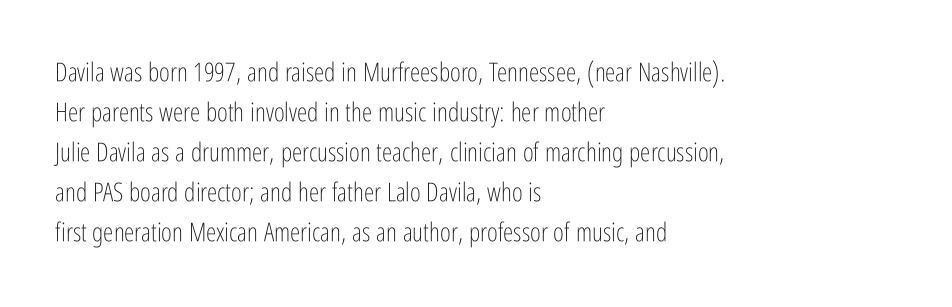
Q: Is the text bold? A: No.
Q: Is the text italic (slanted)? A: No, it is upright.
Q: Is the text underlined? A: No.
Q: How is the paragraph aligned? A: Left-aligned.
Q: Is the spacing between letters normal or unusually wide? A: Normal.
Q: Is the spacing between lines tight, normal or loose? A: Normal.
